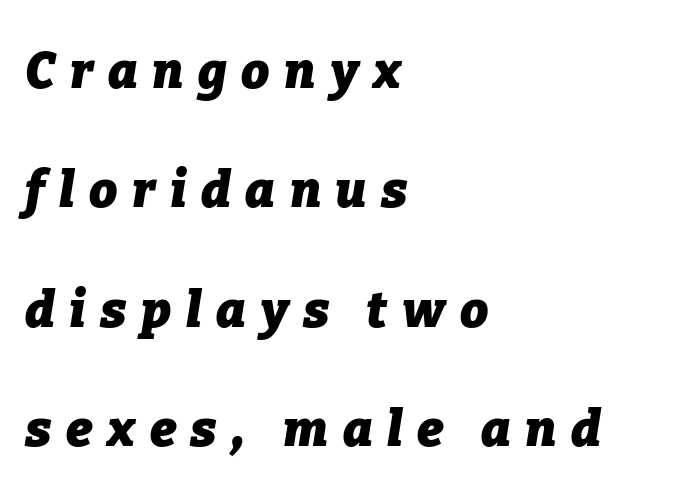
Q: Is the text bold? A: Yes.
Q: Is the text italic (slanted)? A: Yes, it leans right by about 9 degrees.
Q: Is the text underlined? A: No.
Q: How is the paragraph aligned? A: Left-aligned.
Q: Is the spacing between letters normal or unusually wide? A: Unusually wide.
Q: Is the spacing between lines tight, normal or loose? A: Loose.
Q: Width (condensed, normal, or wide)? A: Normal.
Q: Stroke contrast? A: Low.
Q: x-height? A: Medium.
Q: Monospaced? A: No.
